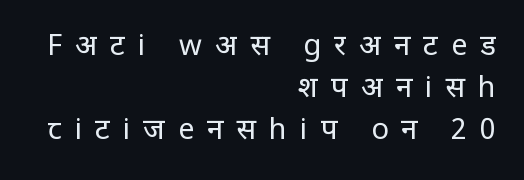
{"serif": "no", "italic": "no", "bold": "no", "weight": "regular", "width": "normal", "stroke_contrast": "low", "x_height": "large", "monospaced": "no", "underline": "no", "align": "right", "line_spacing": "normal", "line_spacing_ratio": 1.45, "letter_spacing": "wide", "letter_spacing_em": 0.45, "glyph_px": 29}
